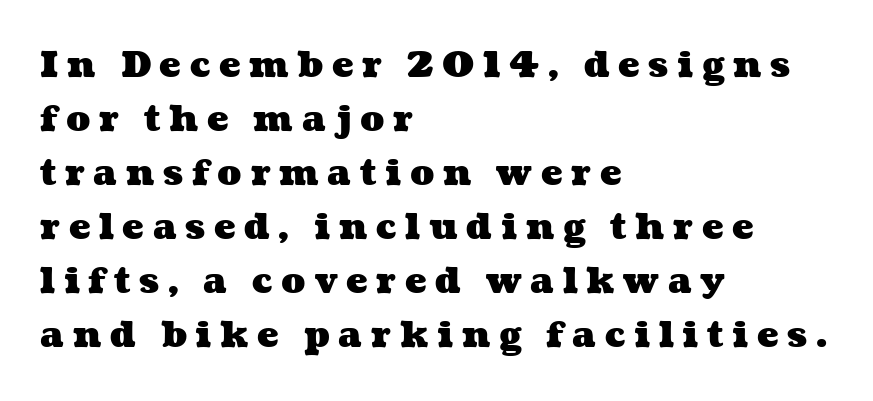
Spacing verdict: proportional, widths tailored to each character. The designer left line spacing at the default. Pretty heavy lettering here — definitely bold. Compared with typical body copy, the letter spacing here is much looser. Check the space under the baseline: it is left empty.
